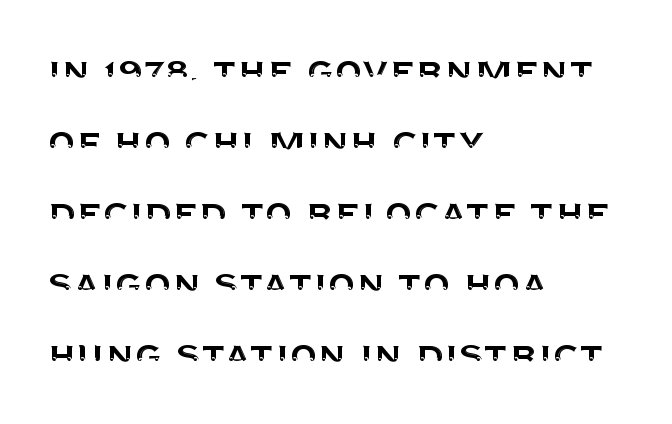
Q: Is the text italic (slanted)? A: No, it is upright.
Q: Is the typeface a serif or a sans-serif typeface? A: Sans-serif.
Q: Is the text underlined? A: No.
Q: How is the paragraph aligned? A: Left-aligned.
Q: Is the spacing between letters normal or unusually wide? A: Normal.
Q: Is the spacing between lines tight, normal or loose? A: Normal.
Q: Width (condensed, normal, or wide)? A: Normal.
Q: Stroke contrast? A: Medium.
Q: x-height? A: Large.
Q: Monospaced? A: No.
